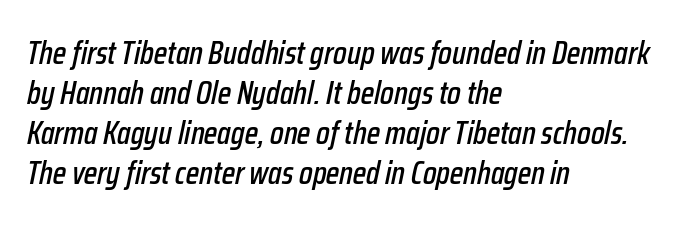
{"italic": "yes", "lean": "right", "slant_degrees": 12, "width": "condensed", "stroke_contrast": "low", "x_height": "medium", "monospaced": "no", "underline": "no", "align": "left", "line_spacing": "normal", "line_spacing_ratio": 1.25, "letter_spacing": "normal", "letter_spacing_em": 0.0, "glyph_px": 32}
